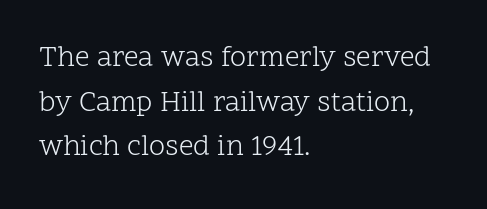
The image shows 29 px light serif type, upright; set left-aligned, normal line spacing (1.54x), normal letter spacing, not underlined; low stroke contrast and a medium x-height.
